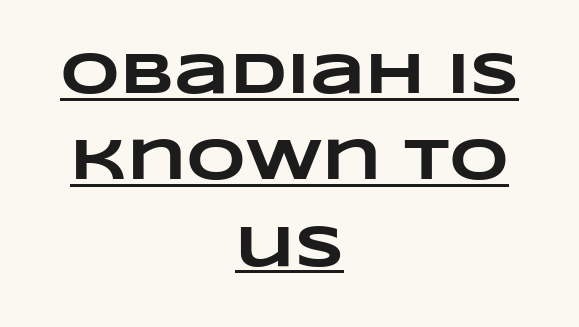
{"bold": "yes", "weight": "heavy", "width": "wide", "stroke_contrast": "low", "x_height": "large", "monospaced": "no", "underline": "yes", "align": "center", "line_spacing": "normal", "line_spacing_ratio": 1.49, "letter_spacing": "normal", "letter_spacing_em": 0.0, "glyph_px": 58}
